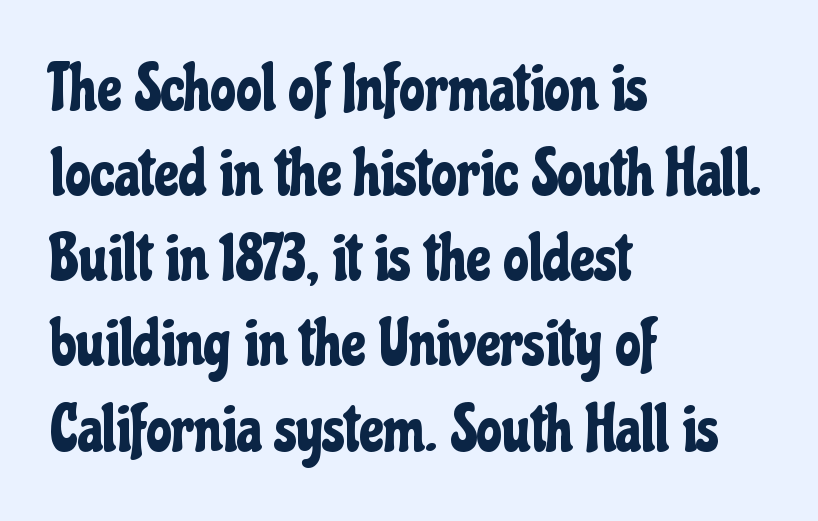
The image shows 65 px condensed sans-serif type, upright; set left-aligned, normal line spacing (1.31x), normal letter spacing, not underlined; low stroke contrast and a medium x-height.
